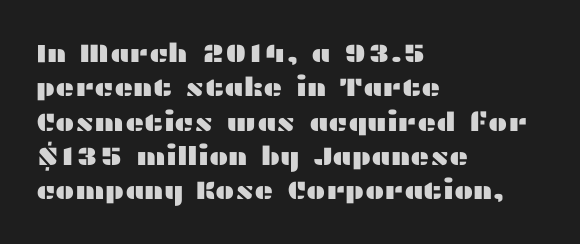
Q: Is the text italic (slanted)? A: No, it is upright.
Q: Is the text underlined? A: No.
Q: How is the paragraph aligned? A: Left-aligned.
Q: Is the spacing between letters normal or unusually wide? A: Normal.
Q: Is the spacing between lines tight, normal or loose? A: Normal.
